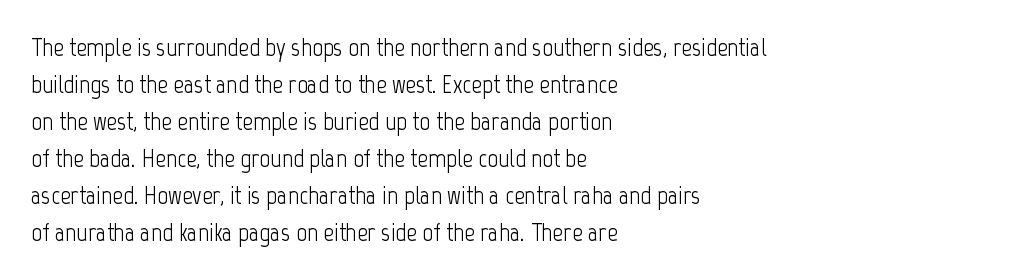
Rule under the text: the space is simply empty. The tracking reads as untouched default to a designer's eye. Compared with a typical body face, this is equally light or lighter still. A student would call this left alignment; a typographer would say flush left, rag right. The rows are spaced the way most documents space them.
